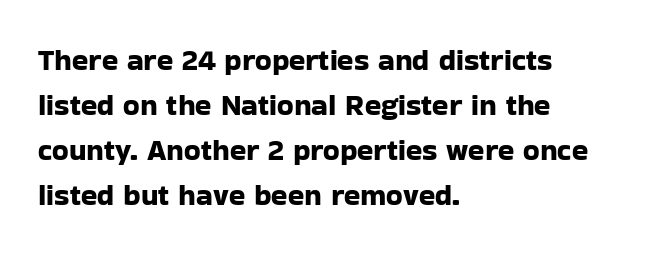
The specimen omits any rule beneath the text block's lines. The setting favours the left margin, as ordinary paragraphs usually do. How would I describe the line gaps? Plain and ordinary. The face used here is rendered with its standard letterfit.
